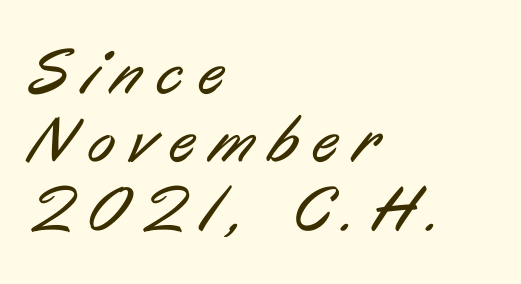
{"serif": "no", "bold": "no", "weight": "regular", "width": "condensed", "stroke_contrast": "low", "x_height": "medium", "monospaced": "no", "underline": "no", "align": "left", "line_spacing": "tight", "line_spacing_ratio": 1.07, "letter_spacing": "wide", "letter_spacing_em": 0.24, "glyph_px": 64}
